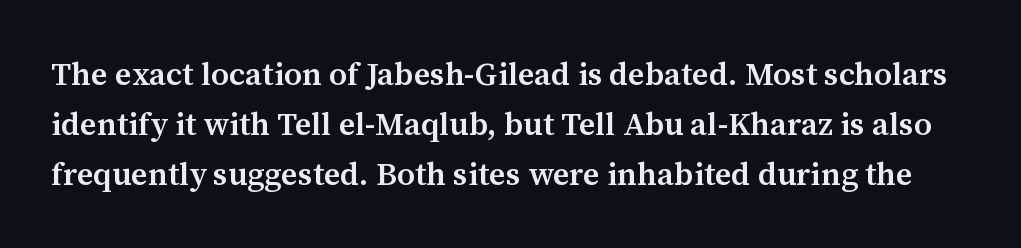
Q: Is the text bold? A: Semi-bold.
Q: Is the text italic (slanted)? A: No, it is upright.
Q: Is the typeface a serif or a sans-serif typeface? A: Serif.
Q: Is the text underlined? A: No.
Q: Is the spacing between letters normal or unusually wide? A: Normal.
Q: Is the spacing between lines tight, normal or loose? A: Normal.
Q: Width (condensed, normal, or wide)? A: Normal.
Q: Stroke contrast? A: Medium.
Q: x-height? A: Medium.
Q: Monospaced? A: No.
